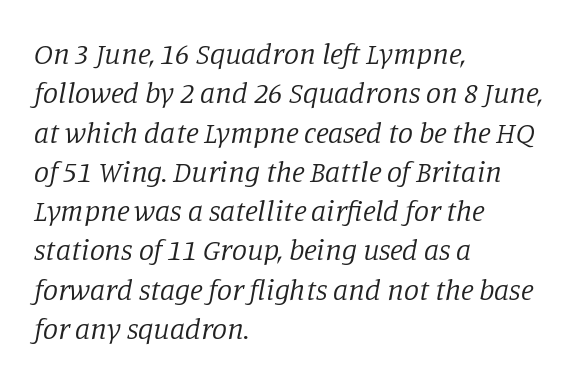
Notice how descenders clear the ascenders below comfortably — that's standard leading. These lines keep a tight, regular rhythm from letter to letter. A classic flush-left, rag-right setting is used for this passage. Note the varied advance widths — an 'i' is clearly narrower than an 'm'.
